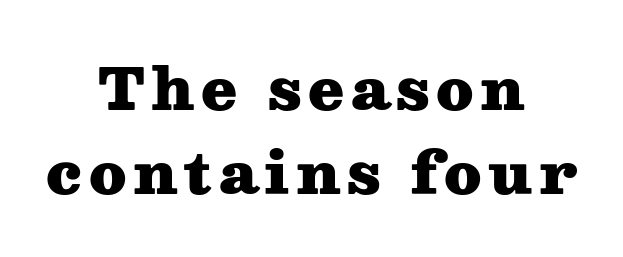
{"serif": "yes", "italic": "no", "bold": "yes", "weight": "heavy", "width": "wide", "stroke_contrast": "medium", "x_height": "medium", "monospaced": "no", "underline": "no", "align": "center", "line_spacing": "normal", "line_spacing_ratio": 1.45, "glyph_px": 58}
